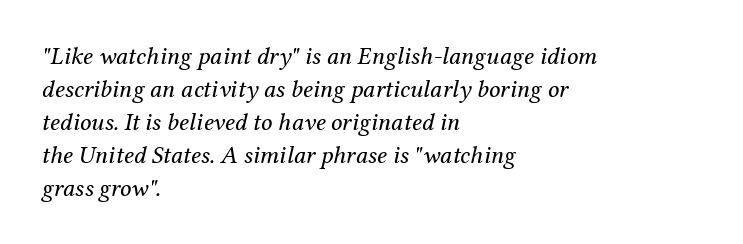
The image shows 25 px text type, italic (leaning right); set left-aligned, normal line spacing (1.32x), normal letter spacing, not underlined.
